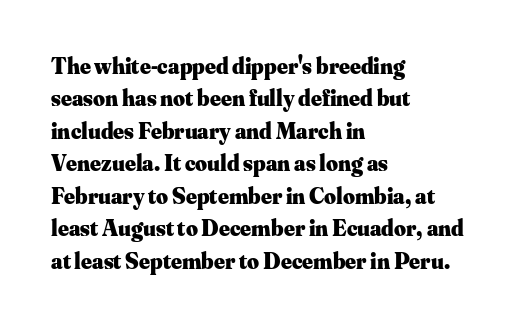
The image shows 23 px bold type, upright; set left-aligned, normal line spacing (1.41x), normal letter spacing, not underlined.
